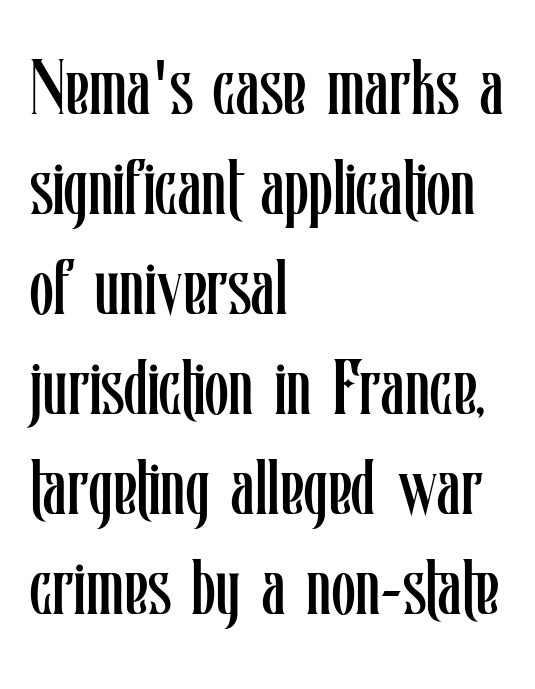
{"italic": "no", "bold": "no", "weight": "regular", "width": "condensed", "stroke_contrast": "low", "x_height": "medium", "monospaced": "no", "underline": "no", "align": "left", "line_spacing": "normal", "line_spacing_ratio": 1.3, "letter_spacing": "normal", "letter_spacing_em": 0.0, "glyph_px": 77}
